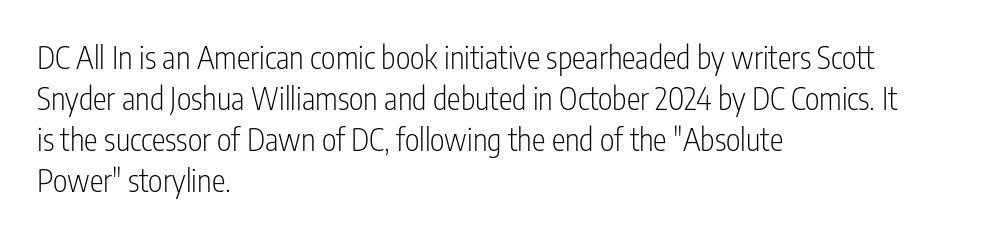
The image shows 31 px light, condensed sans-serif type, upright; set left-aligned, normal line spacing (1.32x), normal letter spacing, not underlined; low stroke contrast and a medium x-height.
